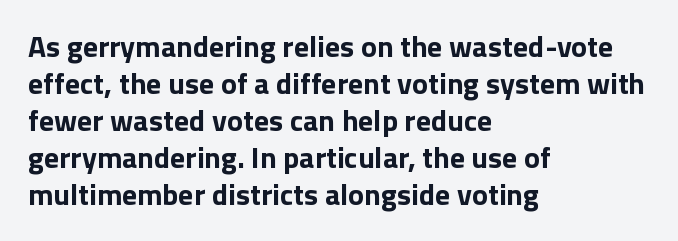
{"serif": "no", "italic": "no", "bold": "yes", "weight": "bold", "width": "normal", "stroke_contrast": "low", "x_height": "medium", "monospaced": "no", "underline": "no", "align": "left", "line_spacing_ratio": 1.23, "letter_spacing": "normal", "letter_spacing_em": 0.0, "glyph_px": 30}
